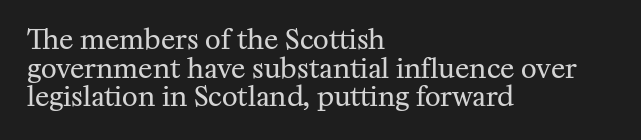
{"italic": "no", "bold": "no", "underline": "no", "align": "left", "line_spacing": "tight", "line_spacing_ratio": 1.06, "letter_spacing": "normal", "letter_spacing_em": 0.0, "glyph_px": 27}
